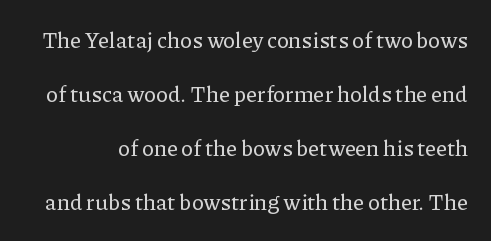
Nope, not italic — everything's standing straight. What's the leading like? Stretched, with rows far apart. The zone under the glyphs is completely vacant. Glyph-to-glyph distance matches everyday printed text.
